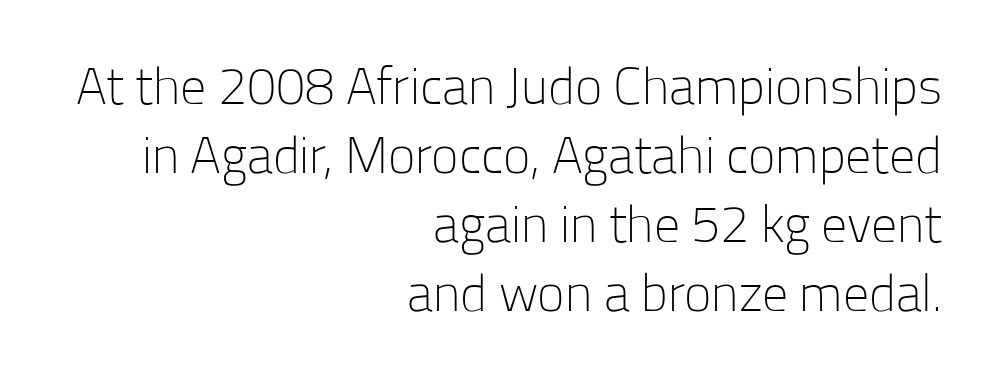
{"serif": "no", "italic": "no", "bold": "no", "weight": "light", "width": "normal", "stroke_contrast": "low", "x_height": "medium", "monospaced": "no", "underline": "no", "align": "right", "line_spacing": "normal", "line_spacing_ratio": 1.33, "letter_spacing": "normal", "letter_spacing_em": 0.0, "glyph_px": 52}
